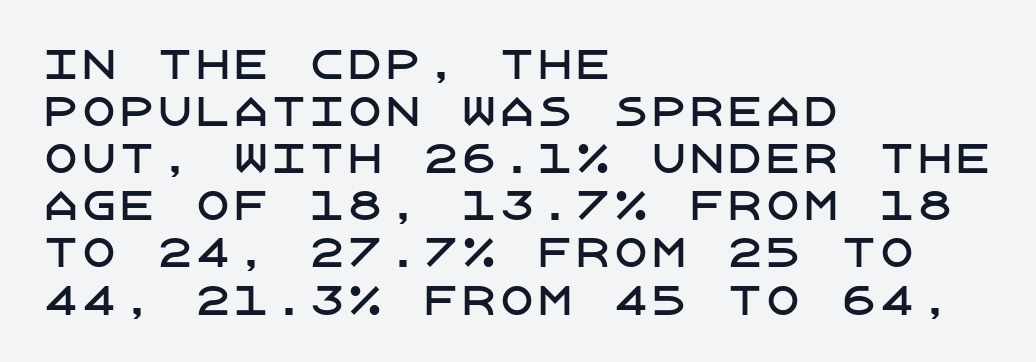
Type style note: lacks serifs. The typography opts for an upright posture over an oblique one. Caption: multi-line text, flush left, ragged right. The letterforms sit shoulder to shoulder at normal distance. Descenders hang freely into open space.
